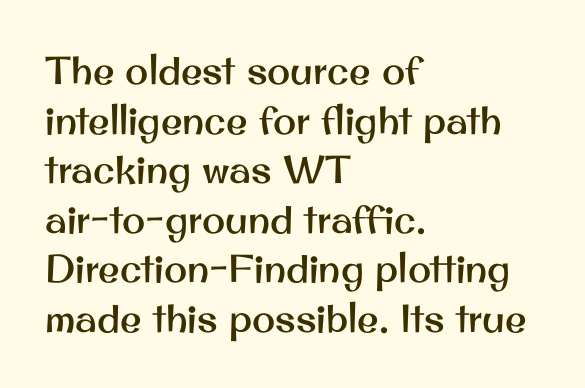
Q: Is the text italic (slanted)? A: No, it is upright.
Q: Is the typeface a serif or a sans-serif typeface? A: Sans-serif.
Q: Is the text underlined? A: No.
Q: How is the paragraph aligned? A: Left-aligned.
Q: Is the spacing between letters normal or unusually wide? A: Normal.
Q: Is the spacing between lines tight, normal or loose? A: Normal.
Q: Width (condensed, normal, or wide)? A: Normal.
Q: Stroke contrast? A: Medium.
Q: x-height? A: Small.
Q: Monospaced? A: No.
